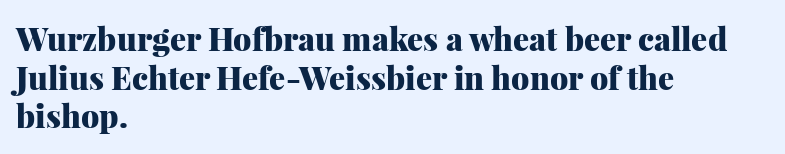
Posture: vertical. Its strokes are broad and dark, the hallmark of bold type. Horizontal alignment here is leftward, the default for most running prose. Think of a printed novel: that variable character pitch is what you see here. This rendering features lettering with no underline. The text was rendered using a seriffed face with decorative stroke endings.
